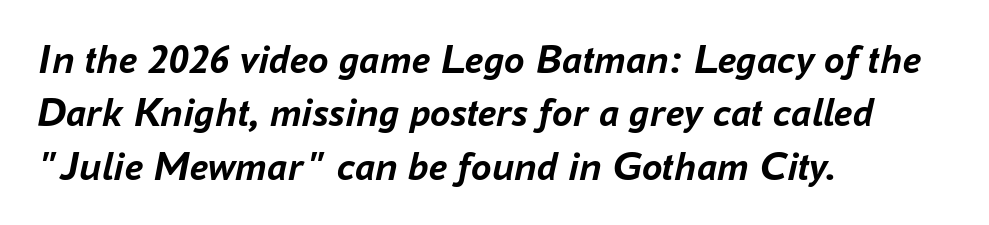
The words here are not underlined. Look at the stroke-to-counter ratio: heavy, a bold. You could not count columns in this text — the font is proportionally spaced. Leftover space on each line is placed entirely after the last word. Designer's note — italics engaged. How are the letters spaced? Ordinarily, with no added tracking.
